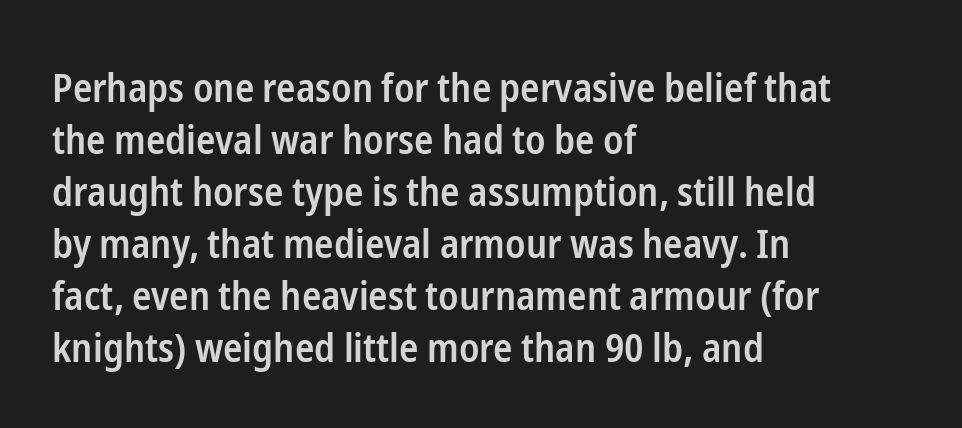
Is this a fixed-width face? No — the glyphs have proportional, varying widths. Tracking here is standard; glyphs follow each other at the usual distance. A semibold gives these letters moderate extra thickness, short of bold. Horizontal bands of white between lines are of average thickness. One-word summary of the alignment: left.
